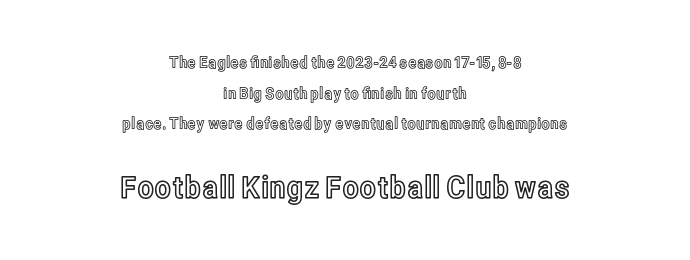
{"italic": "no", "width": "condensed", "x_height": "medium", "monospaced": "no", "underline": "no", "align": "center", "line_spacing": "loose", "line_spacing_ratio": 1.91, "letter_spacing": "normal", "letter_spacing_em": 0.0, "larger_block": "second", "size_ratio": 1.94, "glyph_px": 31}
